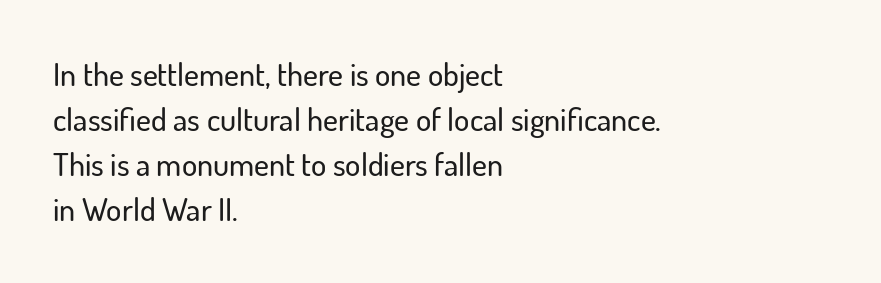
{"serif": "no", "italic": "no", "width": "normal", "stroke_contrast": "low", "x_height": "small", "monospaced": "no", "underline": "no", "align": "left", "line_spacing": "normal", "line_spacing_ratio": 1.41, "letter_spacing": "normal", "letter_spacing_em": 0.0, "glyph_px": 32}
